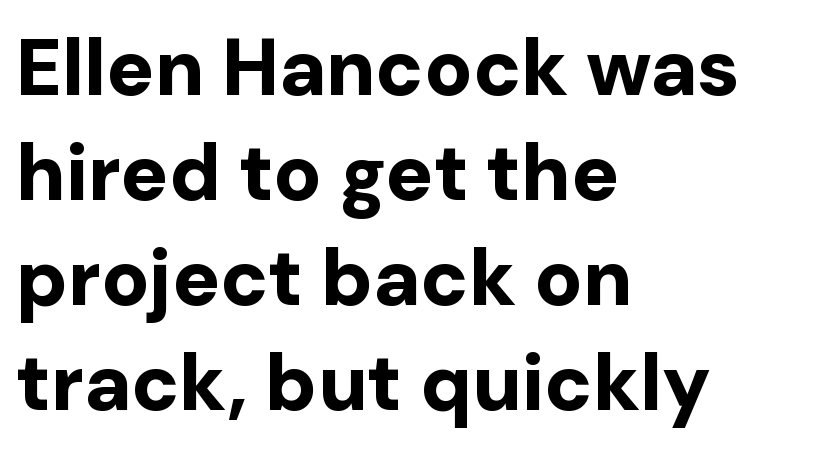
The image shows 79 px bold sans-serif type, upright; set left-aligned, normal line spacing (1.33x), normal letter spacing, not underlined; low stroke contrast and a medium x-height.
